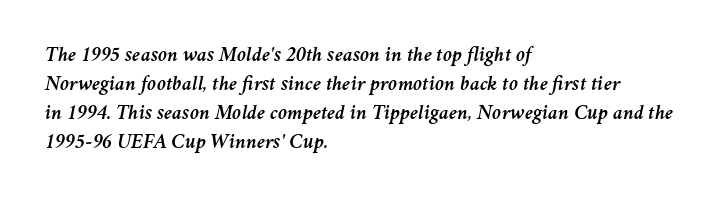
The image shows 21 px text type, italic (leaning right); set left-aligned, normal line spacing (1.38x), normal letter spacing, not underlined.
